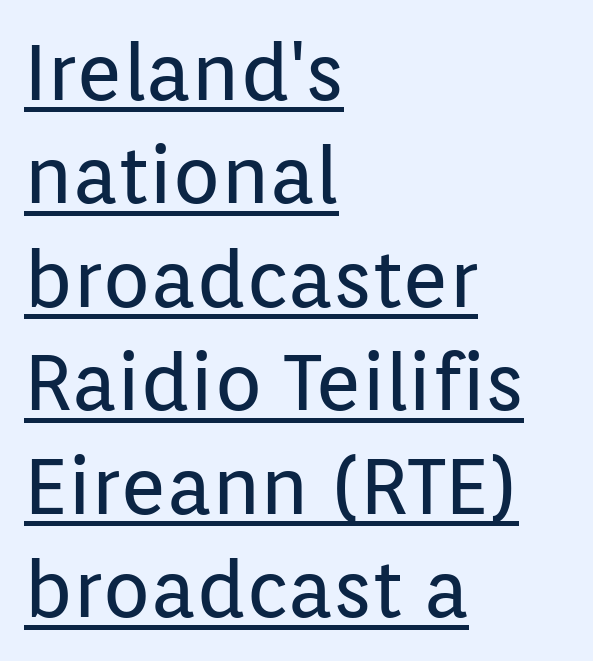
The image shows 79 px regular-weight sans-serif type, upright; set left-aligned, normal line spacing (1.31x), normal letter spacing, underlined; low stroke contrast and a medium x-height.
